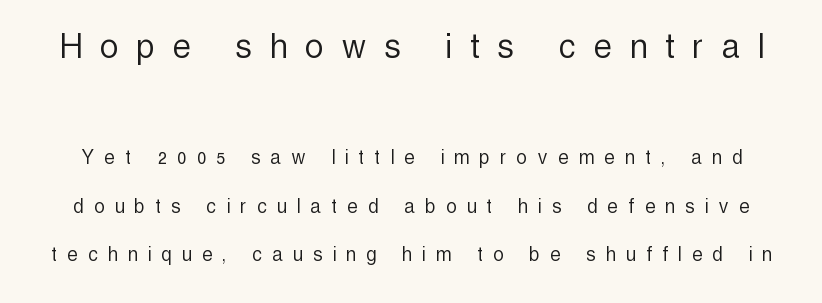
Stroke terminals: plain, sans-serif. You could fit nearly another row in the gap between these rows. You can tell it's not italic because the verticals are truly vertical. Is the letter spacing exaggerated? Yes — the characters are pushed far apart.
